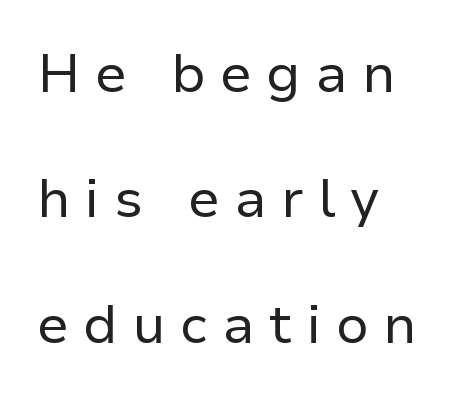
The passage is arranged the way most books set body copy — flush left. Glance below the letters and you will spot only blank space. Students, note that the glyphs here are deliberately spaced far apart. The weight tops out at a normal text grade.
